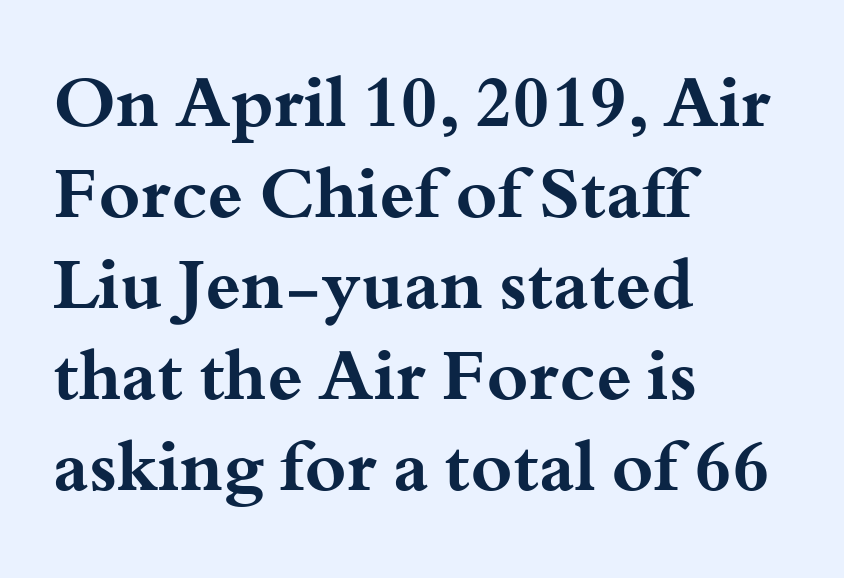
The image shows 71 px bold, wide serif type, upright; set left-aligned, normal line spacing (1.28x), normal letter spacing, not underlined; medium stroke contrast and a small x-height.
